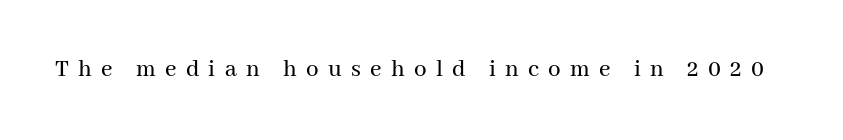
The strip under each line holds only bare page. You can tell it's not italic because the verticals are truly vertical. In terms of letterspacing, this is a distinctly airy, spread setting.
